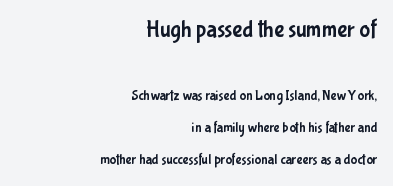
Look at the tracking — it's just the regular setting, nothing added. Every row of glyphs terminates at an identical x-position on the right. Scale decreases going downward across the two blocks. One glance says open: line gaps are wider than usual. Check the space under the baseline: it is left empty.
